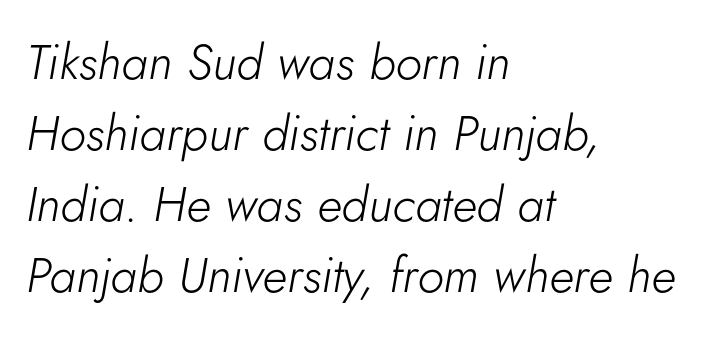
Q: Is the text bold? A: No.
Q: Is the text italic (slanted)? A: Yes, it leans right by about 5 degrees.
Q: Is the text underlined? A: No.
Q: How is the paragraph aligned? A: Left-aligned.
Q: Is the spacing between letters normal or unusually wide? A: Normal.
Q: Is the spacing between lines tight, normal or loose? A: Normal.
Q: Width (condensed, normal, or wide)? A: Normal.
Q: Stroke contrast? A: Low.
Q: x-height? A: Small.
Q: Monospaced? A: No.
